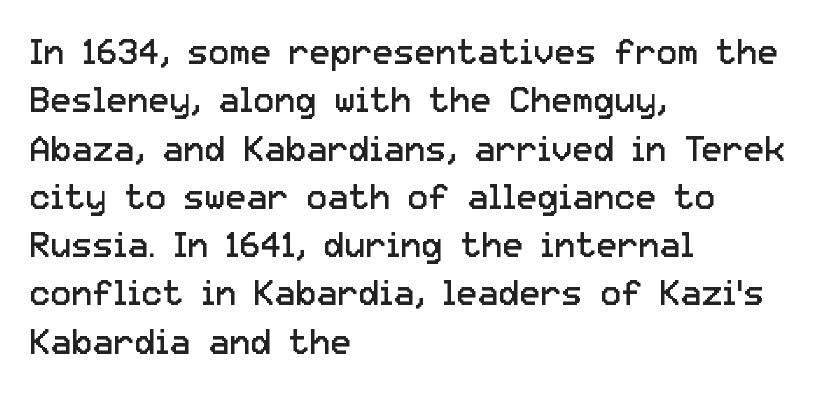
The image shows 35 px regular-weight sans-serif type, upright; set left-aligned, normal line spacing (1.38x), normal letter spacing, not underlined; low stroke contrast and a medium x-height.
